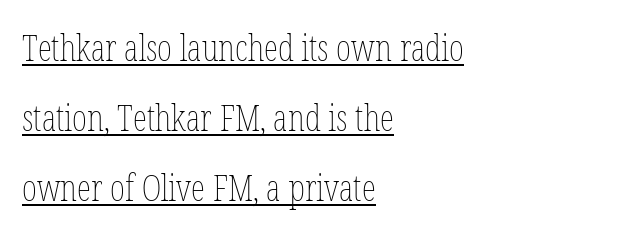
A typesetter would call this leading open, well beyond the default. It's the straight-up-and-down kind of type. A quiet, ordinary-to-light weight characterises the typeface. Underlined type.
